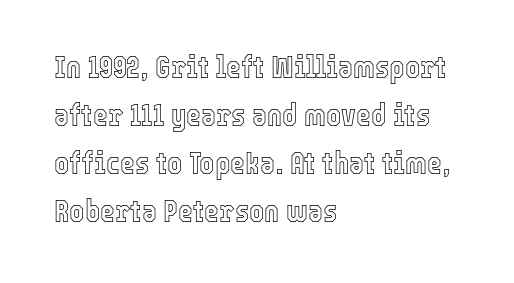
Varying glyph widths throughout — classic text-font behaviour. Observe the ordinary spacing: letters are neighbours, not strangers. Has an underline been added? It has not. Each line starts at the same left margin while the right side varies. These lines were composed using upright roman letters.
